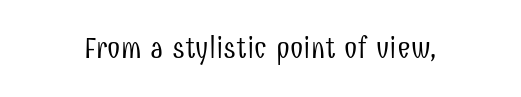
{"serif": "no", "italic": "no", "bold": "no", "weight": "light", "width": "condensed", "stroke_contrast": "low", "x_height": "medium", "monospaced": "no", "underline": "no", "letter_spacing": "normal", "letter_spacing_em": 0.0, "glyph_px": 30}
